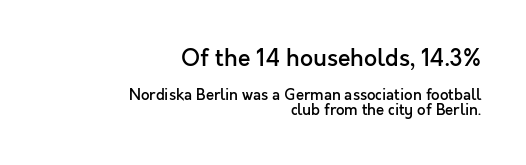
Decoration check: the copy has no underline. You could barely slide anything between these rows. Every character sits straight up, as roman type does. Large over small — that's the arrangement of the two blocks here.
